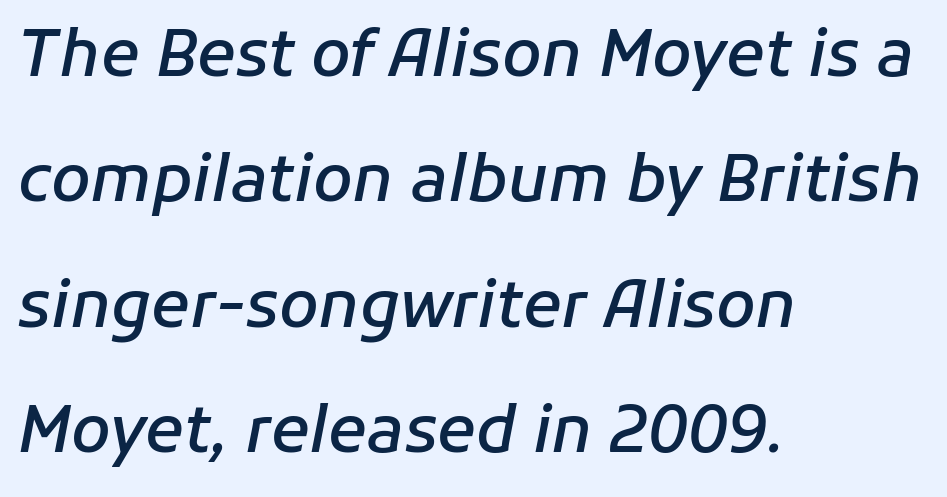
Observe the lean: these are italic letterforms. Varying glyph widths throughout — classic text-font behaviour. What's the leading like? Stretched, with rows far apart. Teacher's note: observe the even left margin — that is flush-left alignment.
